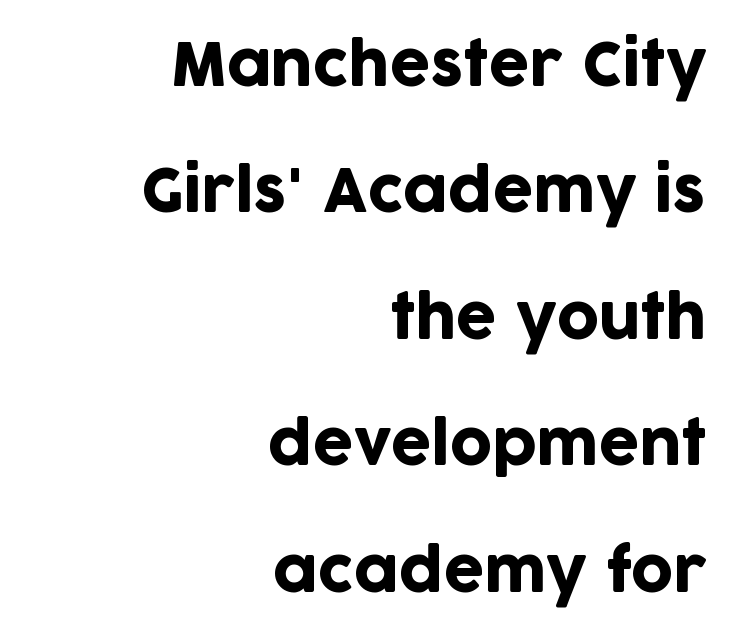
Observe the absence of serifs on each vertical stroke in this sample. The passage is arranged like a letterhead date or caption credit — flush right. Words appear dense and cohesive because spacing is normal. The words here are not underlined. You could not count columns in this text — the font is proportionally spaced. Notice the wide empty band between every row — that's loose leading.
